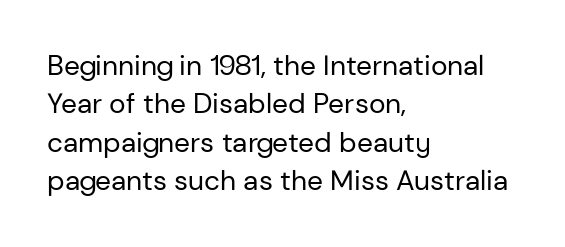
The paragraph shown leans on its left margin. The specimen omits any rule beneath the text block's lines. The passage shown stacks its lines at a standard gap. Are there feet on the stems? There aren't — it's a sans. Standard letterfit; no display-style spreading of the glyphs. The letters look calm and open, with moderate or lighter stems.
